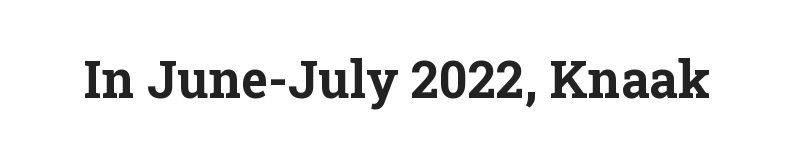
A typesetter would call this proportional, since set widths differ per character. Style check: upright. The area under the type is left untouched. Short note: letters normally spaced. The text was rendered using a seriffed face with decorative stroke endings. A dark, heavy texture on the line: the type is bold.
